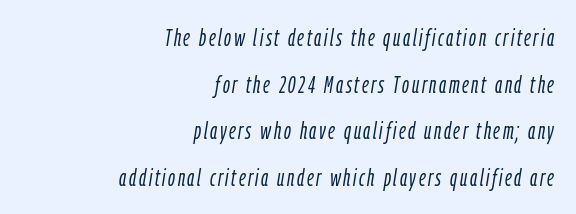
Q: Is the text bold? A: No.
Q: Is the text italic (slanted)? A: Yes, it leans right by about 9 degrees.
Q: Is the text underlined? A: No.
Q: How is the paragraph aligned? A: Right-aligned.
Q: Is the spacing between lines tight, normal or loose? A: Loose.
